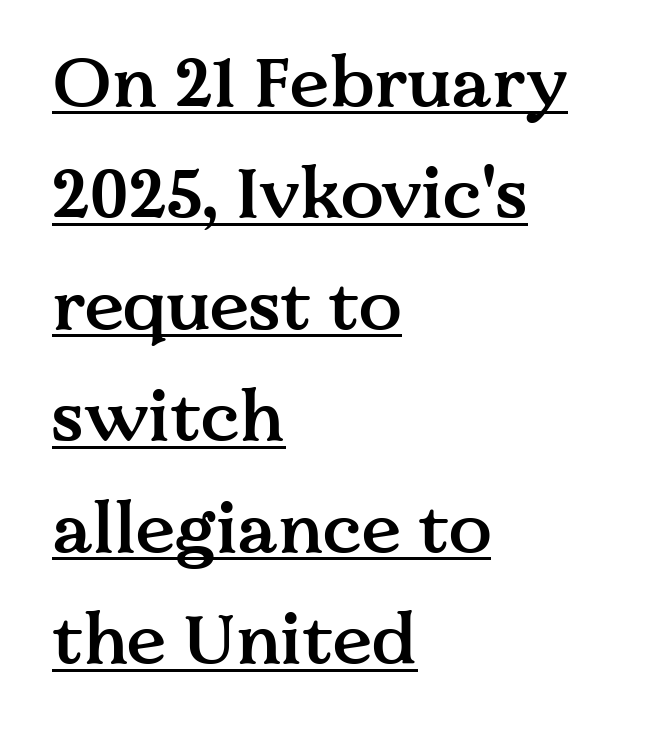
The image shows 71 px semibold serif type, upright; set left-aligned, normal line spacing (1.57x), normal letter spacing, underlined; medium stroke contrast and a medium x-height.
